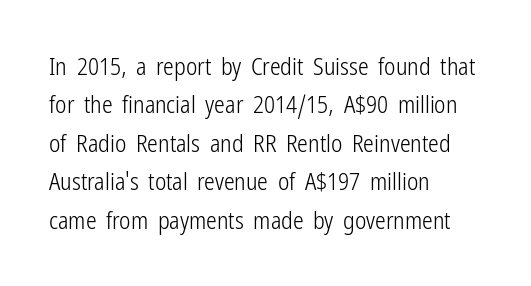
Q: Is the text bold? A: No.
Q: Is the text italic (slanted)? A: No, it is upright.
Q: Is the text underlined? A: No.
Q: How is the paragraph aligned? A: Left-aligned.
Q: Is the spacing between letters normal or unusually wide? A: Normal.
Q: Is the spacing between lines tight, normal or loose? A: Normal.
